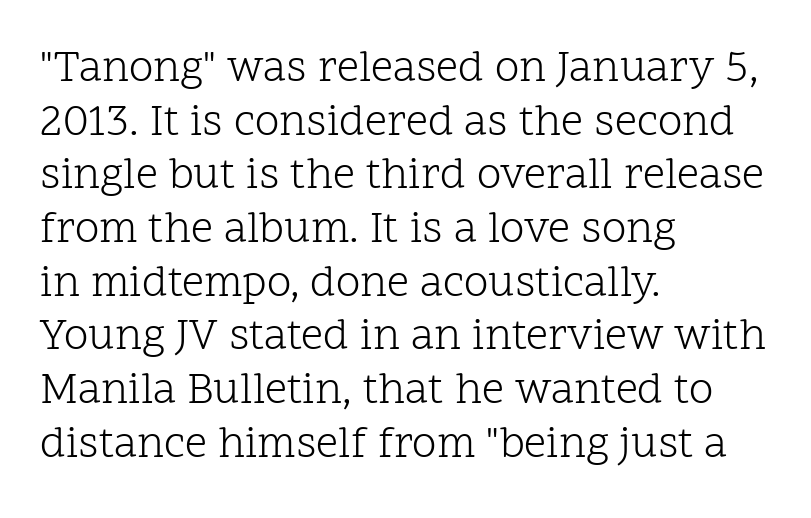
{"serif": "yes", "italic": "no", "bold": "no", "weight": "light", "width": "normal", "stroke_contrast": "low", "x_height": "medium", "monospaced": "no", "underline": "no", "align": "left", "line_spacing_ratio": 1.22, "letter_spacing": "normal", "letter_spacing_em": 0.0, "glyph_px": 44}
